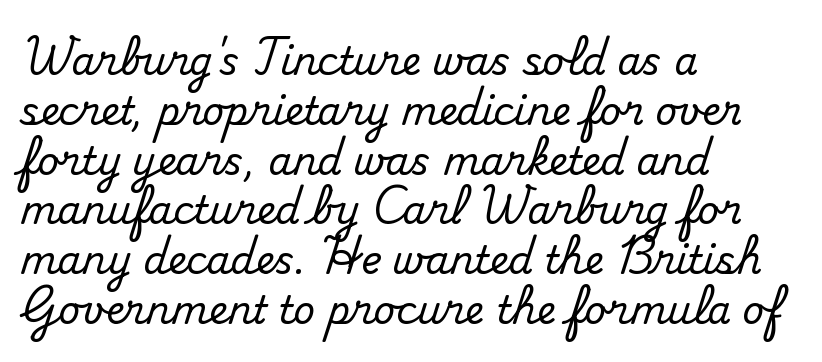
{"serif": "yes", "width": "normal", "stroke_contrast": "medium", "x_height": "small", "monospaced": "no", "underline": "no", "align": "left", "line_spacing": "normal", "line_spacing_ratio": 1.31, "letter_spacing": "normal", "letter_spacing_em": 0.0, "glyph_px": 38}
